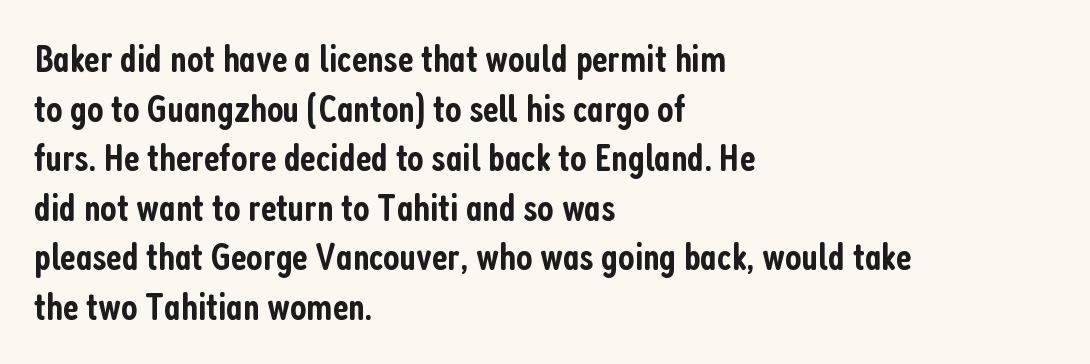
Italic: no, the glyphs are upright roman. Plain, unruled lines of type. Line beginnings align vertically; line endings do not. What weight is shown? A semibold, between regular and bold.
